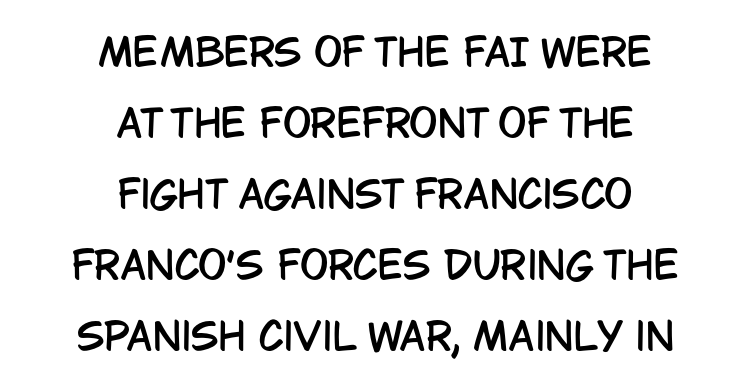
{"serif": "no", "italic": "no", "width": "condensed", "stroke_contrast": "low", "x_height": "large", "monospaced": "no", "underline": "no", "align": "center", "line_spacing_ratio": 1.87, "letter_spacing": "normal", "letter_spacing_em": 0.0, "glyph_px": 38}
